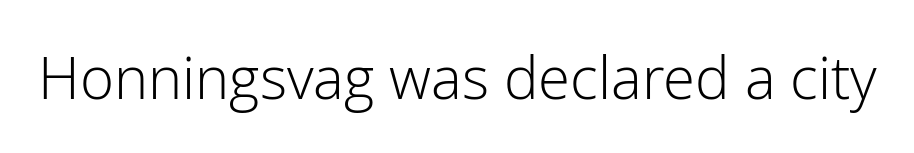
Q: Is the text bold? A: No.
Q: Is the text italic (slanted)? A: No, it is upright.
Q: Is the typeface a serif or a sans-serif typeface? A: Sans-serif.
Q: Is the text underlined? A: No.
Q: Is the spacing between letters normal or unusually wide? A: Normal.
Q: Width (condensed, normal, or wide)? A: Normal.
Q: Stroke contrast? A: Low.
Q: x-height? A: Medium.
Q: Monospaced? A: No.
